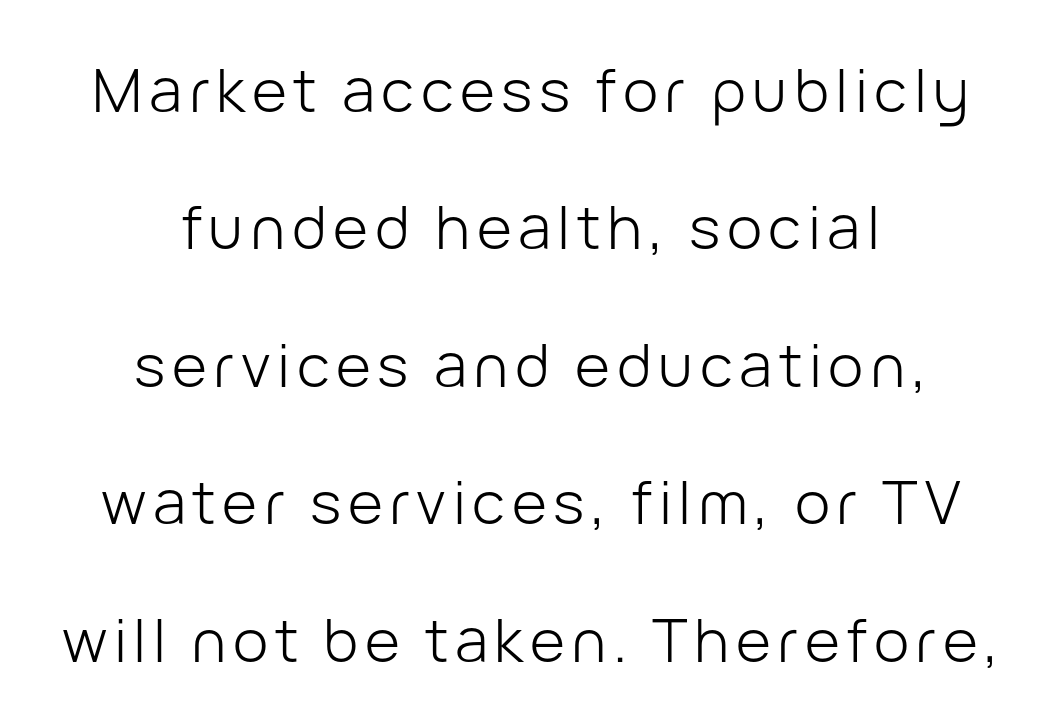
Q: Is the text bold? A: No.
Q: Is the text italic (slanted)? A: No, it is upright.
Q: Is the typeface a serif or a sans-serif typeface? A: Sans-serif.
Q: Is the text underlined? A: No.
Q: How is the paragraph aligned? A: Centered.
Q: Is the spacing between lines tight, normal or loose? A: Loose.
Q: Width (condensed, normal, or wide)? A: Normal.
Q: Stroke contrast? A: Low.
Q: x-height? A: Medium.
Q: Monospaced? A: No.
